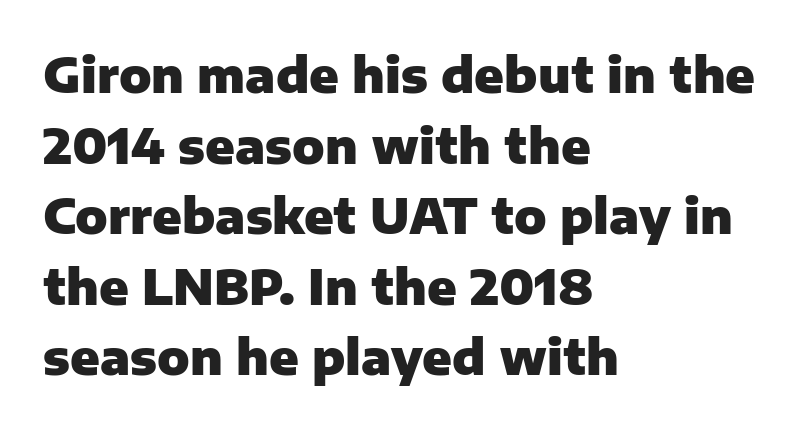
{"serif": "no", "italic": "no", "bold": "yes", "weight": "heavy", "width": "normal", "stroke_contrast": "low", "x_height": "medium", "monospaced": "no", "underline": "no", "align": "left", "line_spacing": "normal", "line_spacing_ratio": 1.47, "letter_spacing": "normal", "letter_spacing_em": 0.0, "glyph_px": 48}
